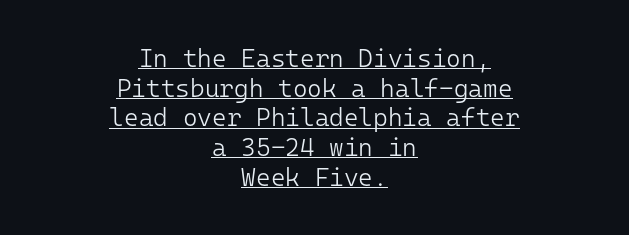
The image shows 25 px text type, upright; set centered, line spacing 1.19x, normal letter spacing, underlined.
